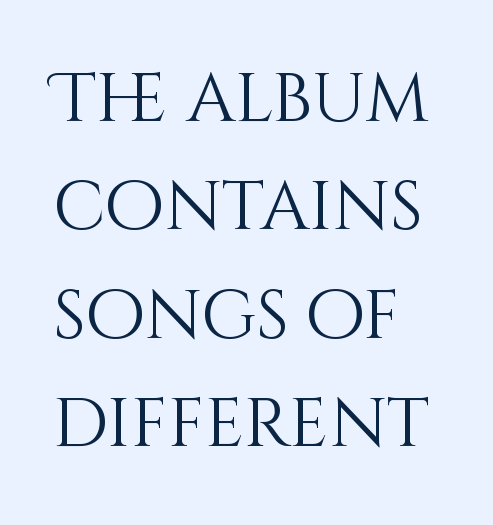
Does the leading feel generous? No, just average. No word sits above an underline. Quick note: not italic, upright. Here the designer chose a conventional face with non-uniform glyph widths. The passage shown has conventional tracking throughout. The strokes are not fattened; the text isn't bold.
